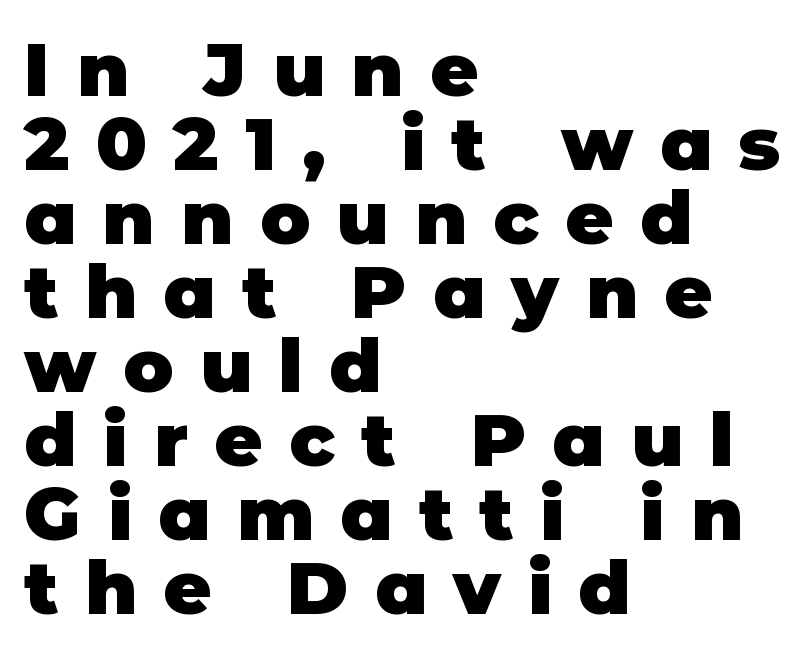
Letter spacing: wide. Which margin do the lines hug? The left one — the right edge is uneven. The face used here is a sans, in the tradition of grotesques and geometrics. Check the space under the baseline: it is left empty. The letters advance in unequal steps, a hallmark of proportional type.
